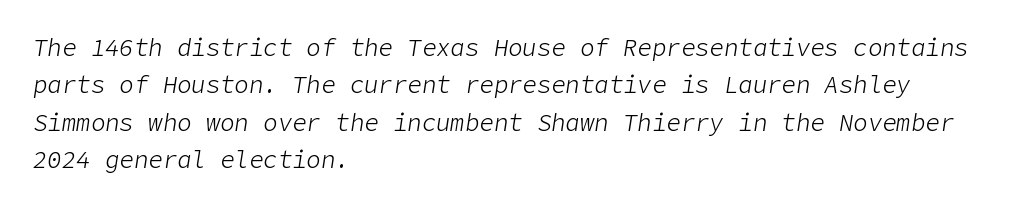
The image shows 24 px text type, italic (leaning right); set left-aligned, normal line spacing (1.56x), normal letter spacing, not underlined.
